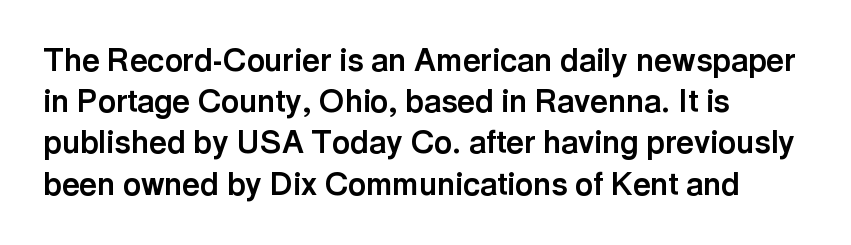
Q: Is the text bold? A: Yes.
Q: Is the text italic (slanted)? A: No, it is upright.
Q: Is the typeface a serif or a sans-serif typeface? A: Sans-serif.
Q: Is the text underlined? A: No.
Q: How is the paragraph aligned? A: Left-aligned.
Q: Is the spacing between letters normal or unusually wide? A: Normal.
Q: Is the spacing between lines tight, normal or loose? A: Normal.
Q: Width (condensed, normal, or wide)? A: Normal.
Q: x-height? A: Medium.
Q: Monospaced? A: No.
